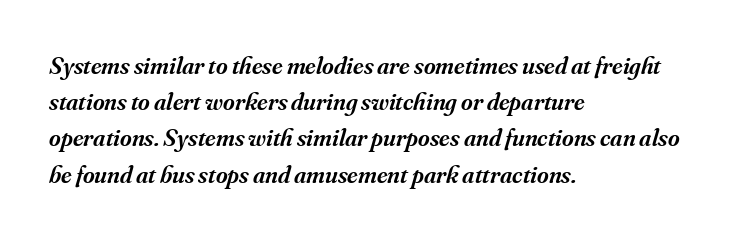
The gaps between neighbouring characters are ordinary and unremarkable. Set as a demibold, roughly 600 on the weight scale. The rag falls on the right side of this text block. Vertical spacing — default.
